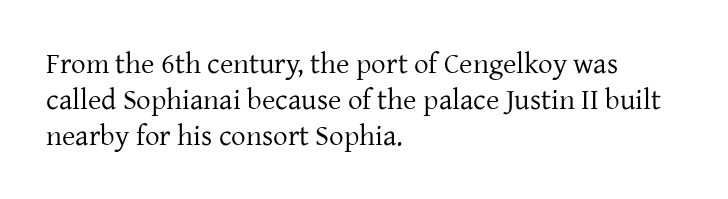
The image shows 29 px regular-weight serif type, upright; set left-aligned, line spacing 1.24x, normal letter spacing, not underlined; low stroke contrast and a medium x-height.
